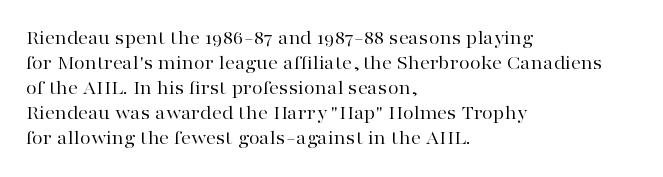
The image shows 20 px text type, upright; set left-aligned, normal line spacing (1.25x), normal letter spacing, not underlined.
